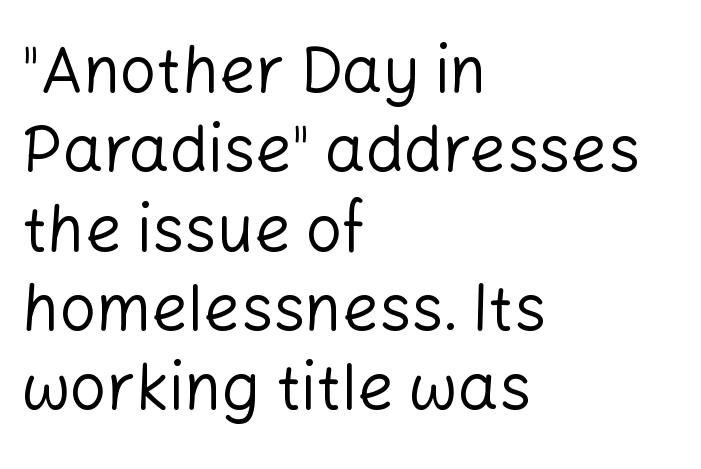
Stroke terminals: plain, sans-serif. Clear beneath every line of the passage. The letters stand upright; this is a roman face. Look at the tracking — it's just the regular setting, nothing added.
